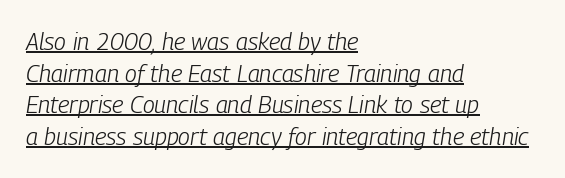
Q: Is the text bold? A: No.
Q: Is the text italic (slanted)? A: Yes, it leans right by about 9 degrees.
Q: Is the text underlined? A: Yes.
Q: How is the paragraph aligned? A: Left-aligned.
Q: Is the spacing between letters normal or unusually wide? A: Normal.
Q: Is the spacing between lines tight, normal or loose? A: Normal.
